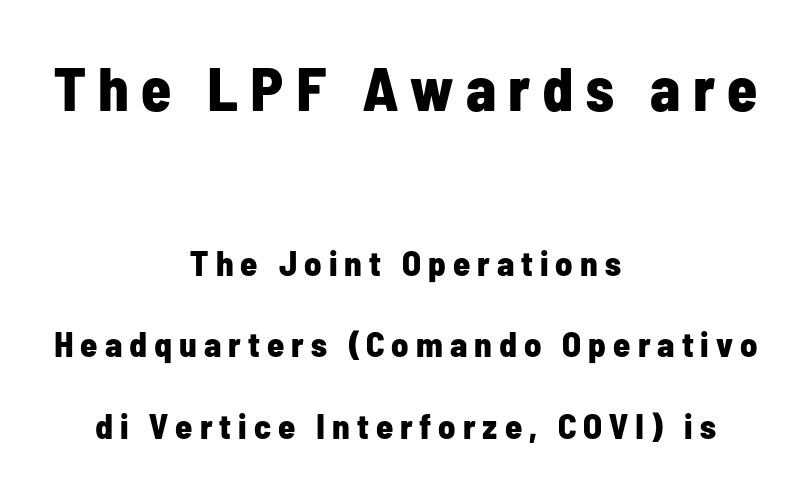
Serif or sans? Sans — the stroke terminals are bare. Heavy, bold letterforms. The initial chunk of copy outweighs the following chunk in type size. Italic? Not at all — the glyphs are vertical.
